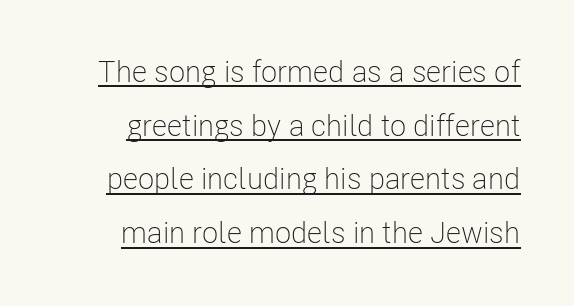
{"serif": "no", "italic": "no", "bold": "no", "weight": "light", "width": "condensed", "stroke_contrast": "low", "x_height": "medium", "monospaced": "no", "underline": "yes", "line_spacing_ratio": 1.79, "letter_spacing": "normal", "letter_spacing_em": 0.0, "glyph_px": 30}
